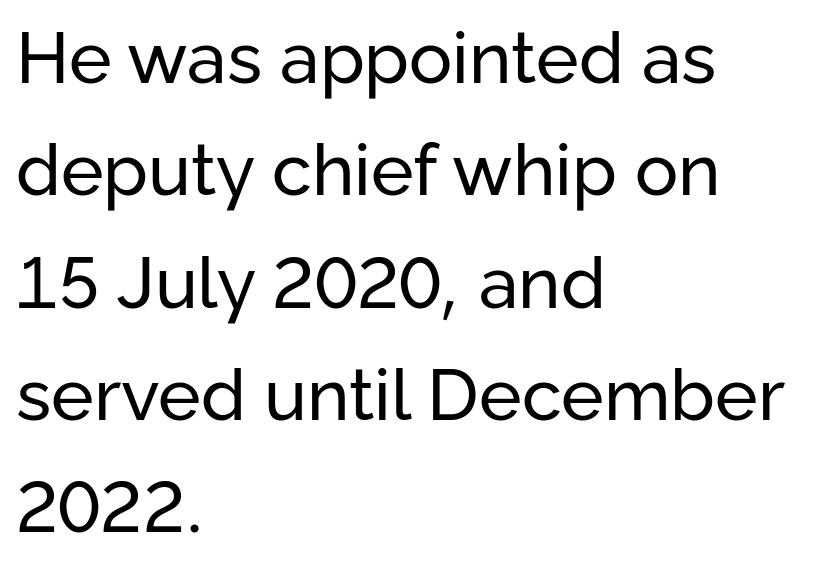
The image shows 72 px regular-weight sans-serif type, upright; set left-aligned, normal line spacing (1.56x), normal letter spacing, not underlined; low stroke contrast and a medium x-height.
